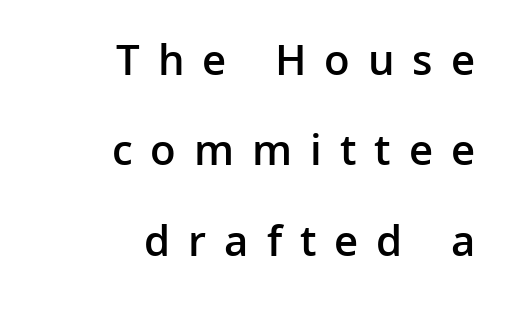
The typesetting leans somewhat heavy: a semibold. Examine the stroke ends and you'll find no serifs. Beneath every word, the page is bare. The rendering uses natural spacing where letterforms have individual widths.
